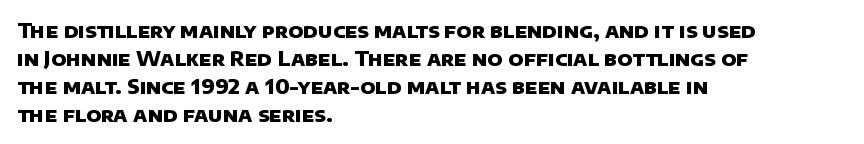
The rows are spaced the way most documents space them. Clear beneath every line of the passage. The lines in this sample share a left origin and differ only in where they stop. Weight check: bold — yes, fully.
